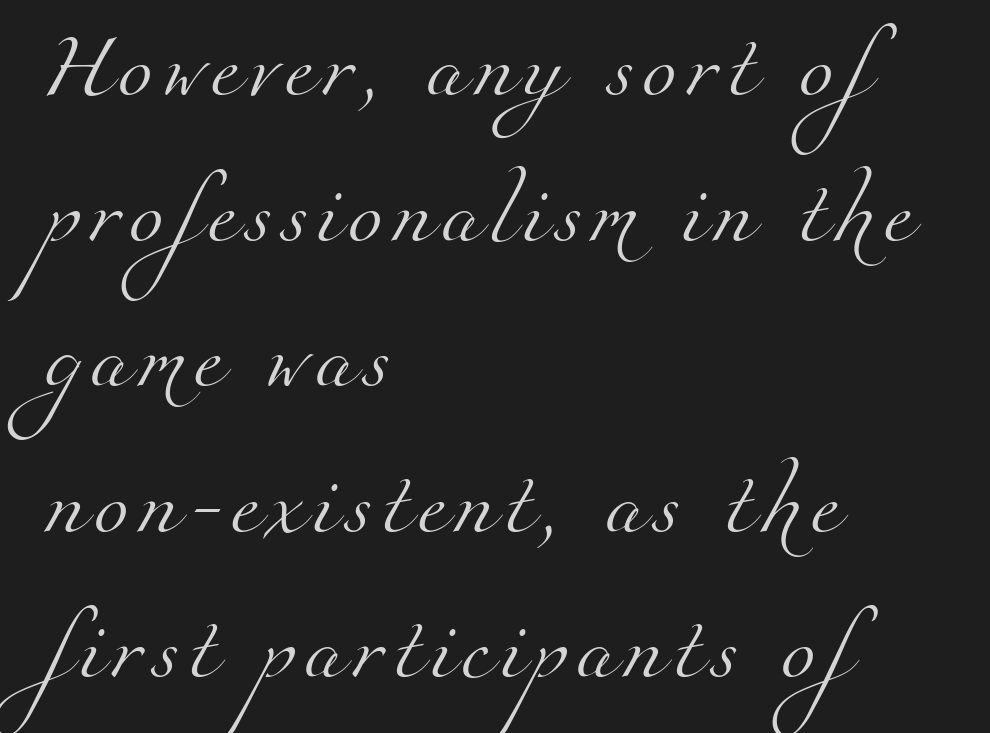
Q: Is the text bold? A: No.
Q: Is the typeface a serif or a sans-serif typeface? A: Serif.
Q: Is the text underlined? A: No.
Q: How is the paragraph aligned? A: Left-aligned.
Q: Is the spacing between lines tight, normal or loose? A: Loose.
Q: Width (condensed, normal, or wide)? A: Normal.
Q: Stroke contrast? A: Medium.
Q: x-height? A: Small.
Q: Monospaced? A: No.
